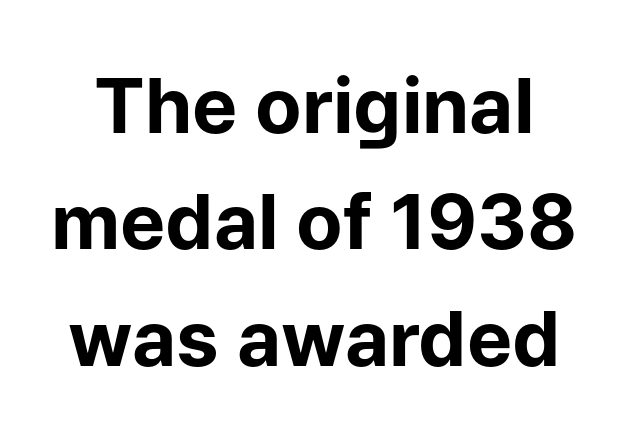
The image shows 76 px bold sans-serif type, upright; set normal line spacing (1.53x), normal letter spacing, not underlined; low stroke contrast and a medium x-height.
